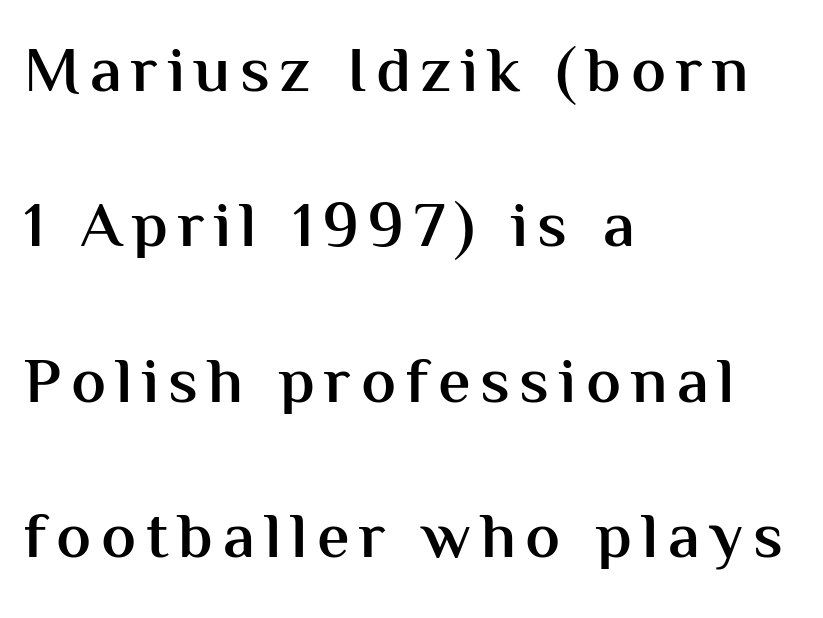
The image shows 65 px semibold sans-serif type, upright; set left-aligned, loose line spacing (2.39x), not underlined; medium stroke contrast and a medium x-height.
